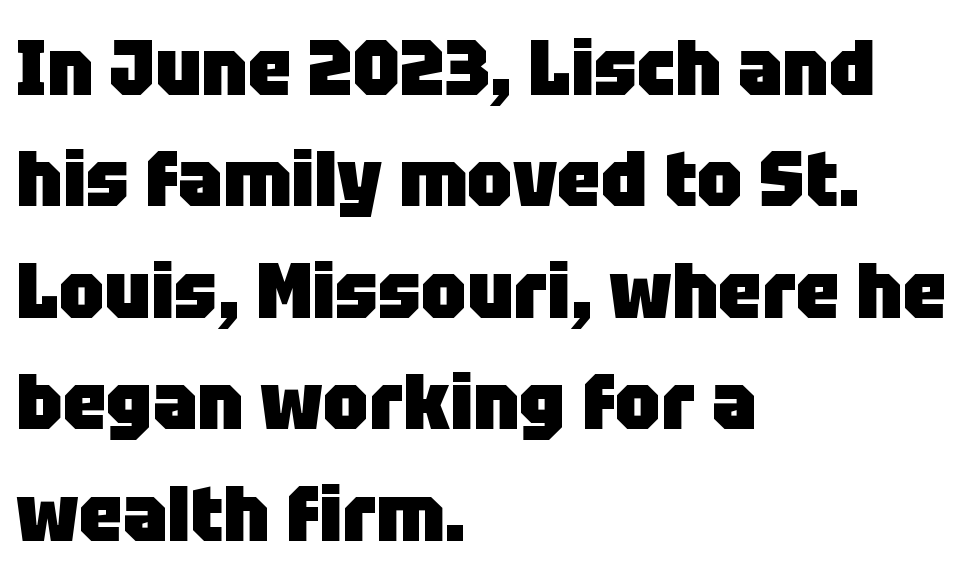
The image shows 79 px heavy sans-serif type, upright; set left-aligned, normal line spacing (1.41x), normal letter spacing, not underlined; low stroke contrast and a large x-height.
